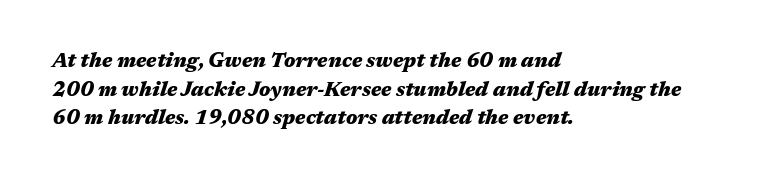
Q: Is the text bold? A: Yes.
Q: Is the text italic (slanted)? A: Yes, it leans right by about 17 degrees.
Q: Is the text underlined? A: No.
Q: How is the paragraph aligned? A: Left-aligned.
Q: Is the spacing between letters normal or unusually wide? A: Normal.
Q: Is the spacing between lines tight, normal or loose? A: Normal.
